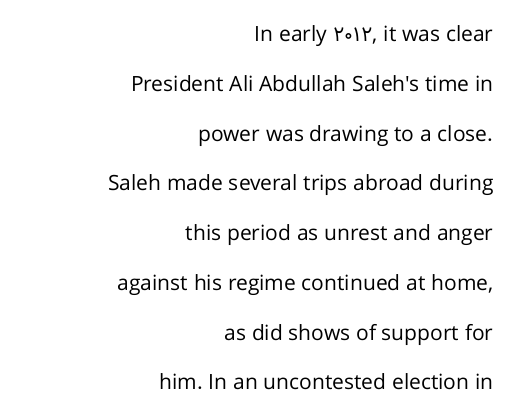
Q: Is the text bold? A: No.
Q: Is the text italic (slanted)? A: No, it is upright.
Q: Is the text underlined? A: No.
Q: How is the paragraph aligned? A: Right-aligned.
Q: Is the spacing between letters normal or unusually wide? A: Normal.
Q: Is the spacing between lines tight, normal or loose? A: Loose.
